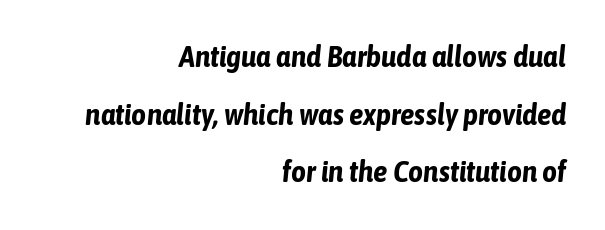
{"italic": "yes", "lean": "right", "slant_degrees": 6, "bold": "yes", "weight": "bold", "width": "condensed", "stroke_contrast": "low", "x_height": "medium", "monospaced": "no", "underline": "no", "align": "right", "line_spacing": "loose", "line_spacing_ratio": 1.99, "letter_spacing": "normal", "letter_spacing_em": 0.0, "glyph_px": 29}
